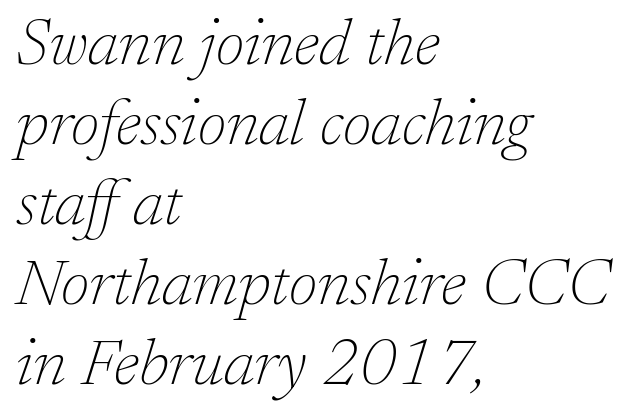
{"serif": "yes", "italic": "yes", "lean": "right", "slant_degrees": 17, "bold": "no", "weight": "thin", "width": "normal", "stroke_contrast": "low", "x_height": "medium", "monospaced": "no", "underline": "no", "align": "left", "line_spacing_ratio": 1.23, "letter_spacing": "normal", "letter_spacing_em": 0.0, "glyph_px": 65}
